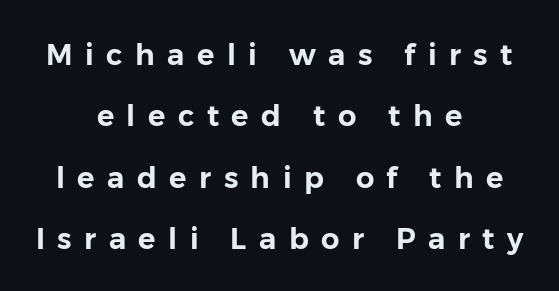
The image shows 29 px sans-serif type, upright; set centered, loose line spacing (2.12x), unusually wide letter spacing (+0.43 em), not underlined; low stroke contrast and a medium x-height.
